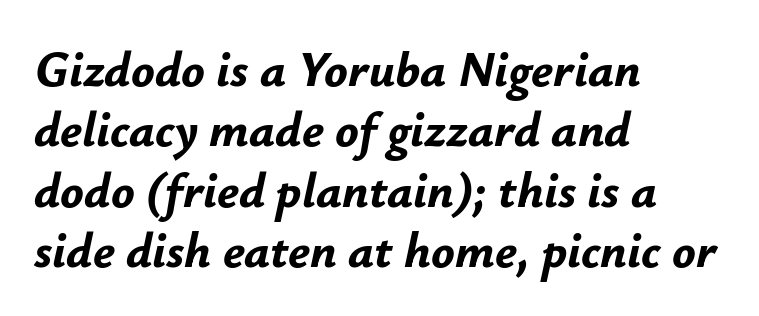
{"italic": "yes", "lean": "right", "slant_degrees": 12, "bold": "yes", "weight": "bold", "width": "normal", "stroke_contrast": "low", "x_height": "small", "monospaced": "no", "underline": "no", "align": "left", "line_spacing_ratio": 1.23, "letter_spacing": "normal", "letter_spacing_em": 0.0, "glyph_px": 49}
